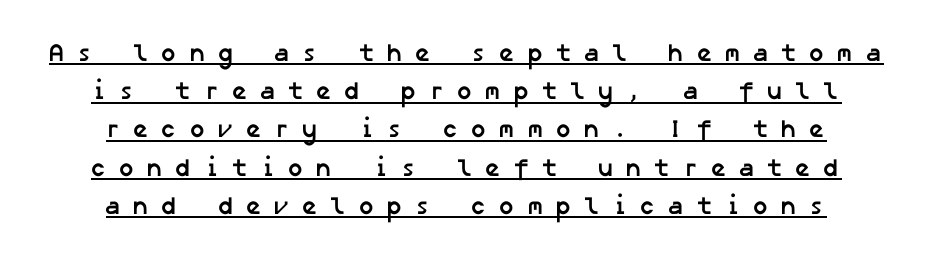
{"bold": "yes", "underline": "yes", "align": "center", "line_spacing": "normal", "line_spacing_ratio": 1.53, "letter_spacing": "wide", "letter_spacing_em": 0.46, "glyph_px": 25}
